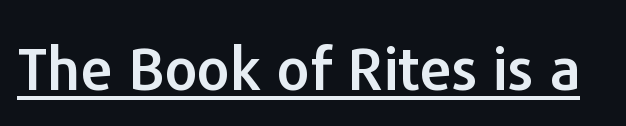
{"serif": "no", "italic": "no", "width": "normal", "stroke_contrast": "low", "x_height": "medium", "monospaced": "no", "underline": "yes", "letter_spacing": "normal", "letter_spacing_em": 0.0, "glyph_px": 58}
